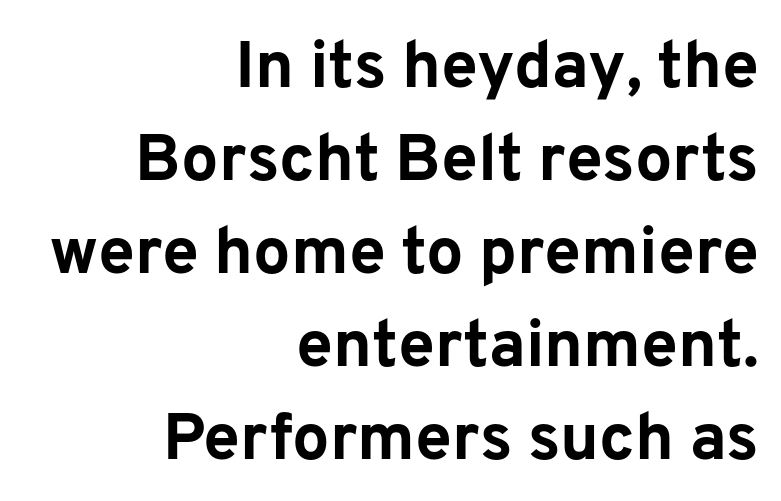
Q: Is the text bold? A: Yes.
Q: Is the text italic (slanted)? A: No, it is upright.
Q: Is the typeface a serif or a sans-serif typeface? A: Sans-serif.
Q: Is the text underlined? A: No.
Q: How is the paragraph aligned? A: Right-aligned.
Q: Is the spacing between letters normal or unusually wide? A: Normal.
Q: Is the spacing between lines tight, normal or loose? A: Normal.
Q: Width (condensed, normal, or wide)? A: Normal.
Q: Stroke contrast? A: Low.
Q: x-height? A: Medium.
Q: Monospaced? A: No.
